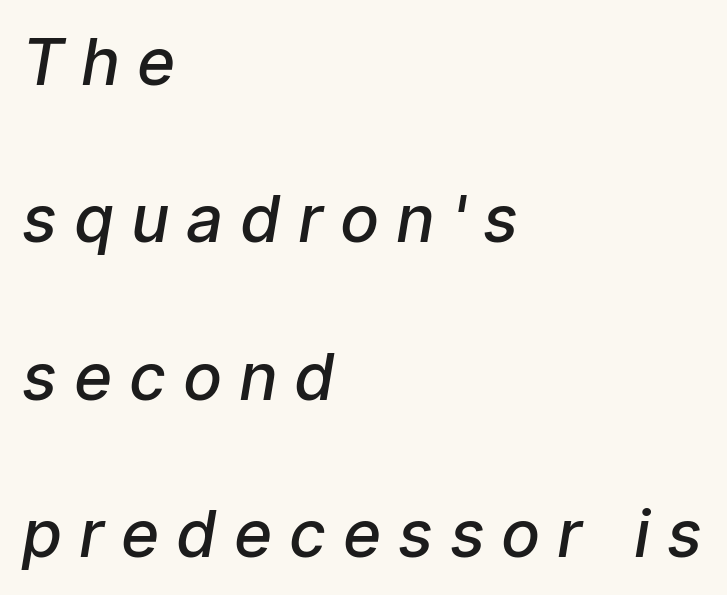
Note the varied advance widths — an 'i' is clearly narrower than an 'm'. On the weight axis this lands at semibold, roughly 600. The space beneath each line is pristine and unruled. How are the letters spaced? Widely, with obvious added tracking. This rendering employs a face without finishing strokes, i.e., a sans-serif.
